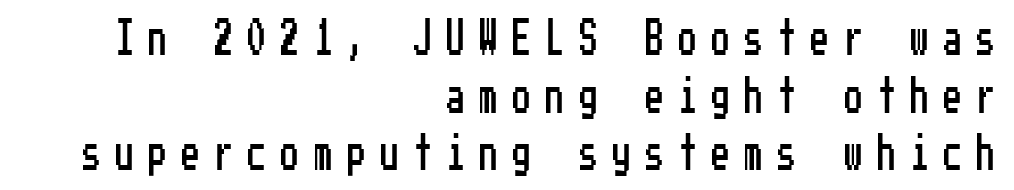
Q: Is the text italic (slanted)? A: No, it is upright.
Q: Is the typeface a serif or a sans-serif typeface? A: Sans-serif.
Q: Is the text underlined? A: No.
Q: How is the paragraph aligned? A: Right-aligned.
Q: Is the spacing between letters normal or unusually wide? A: Unusually wide.
Q: Is the spacing between lines tight, normal or loose? A: Normal.
Q: Width (condensed, normal, or wide)? A: Condensed.
Q: Stroke contrast? A: Low.
Q: x-height? A: Medium.
